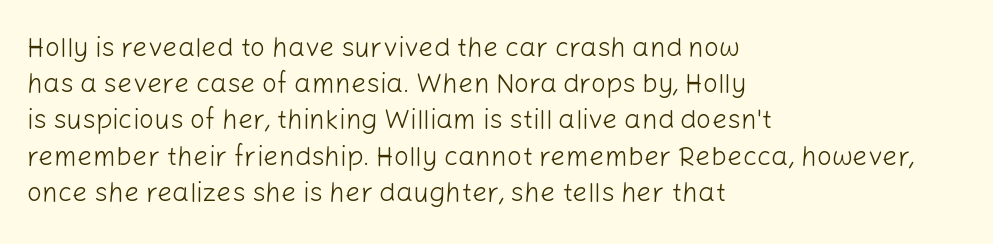
The image shows 27 px text type, upright; set left-aligned, normal line spacing (1.34x), normal letter spacing, not underlined.
